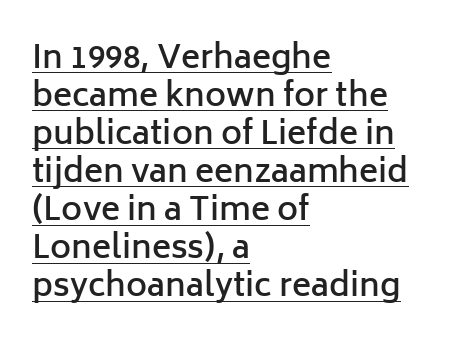
{"serif": "no", "italic": "no", "bold": "semi", "weight": "semibold", "width": "normal", "stroke_contrast": "low", "x_height": "medium", "monospaced": "no", "underline": "yes", "align": "left", "line_spacing_ratio": 1.19, "letter_spacing": "normal", "letter_spacing_em": 0.0, "glyph_px": 32}
